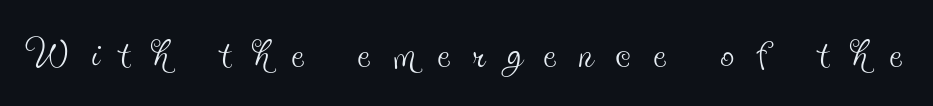
The image shows 56 px thin, condensed serif type; set unusually wide letter spacing (+0.4 em), not underlined; a small x-height.
